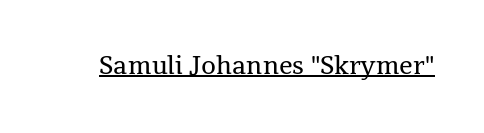
The image shows 24 px text type, upright; set normal letter spacing, underlined.
